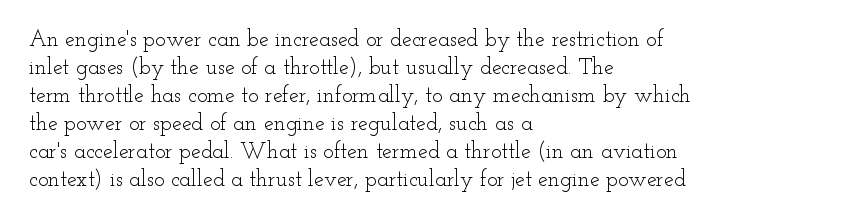
No extra ink here — the face is not bold. Students, observe: this is what conventionally led text looks like. Visually the block forms a straight wall on the left and a jagged coastline on the right. Clear beneath every line of the passage.
